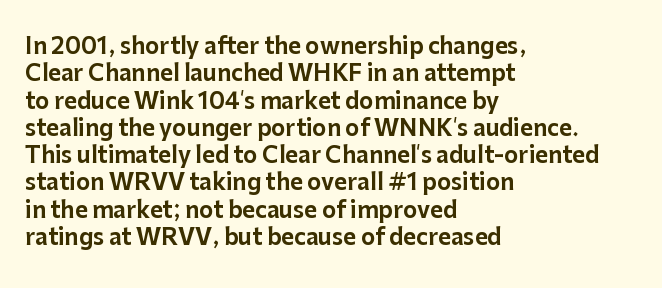
The lines are quadded left. Bare-footed words on every line. Notice how the stems are strictly vertical — no italics here. The gaps between neighbouring characters are ordinary and unremarkable.
